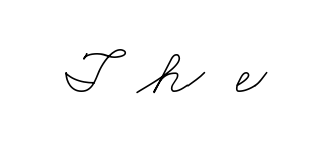
{"bold": "no", "weight": "thin", "width": "wide", "stroke_contrast": "low", "x_height": "small", "monospaced": "no", "underline": "no", "letter_spacing": "wide", "letter_spacing_em": 0.47, "glyph_px": 68}
